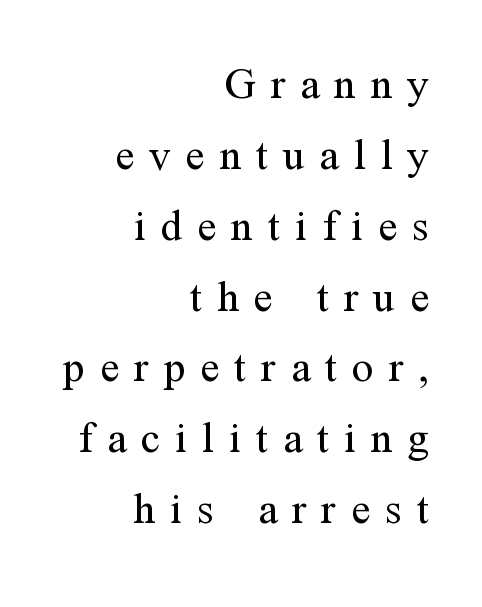
{"serif": "yes", "italic": "no", "bold": "no", "weight": "regular", "width": "normal", "stroke_contrast": "medium", "x_height": "medium", "monospaced": "no", "underline": "no", "align": "right", "line_spacing": "normal", "line_spacing_ratio": 1.61, "letter_spacing": "wide", "letter_spacing_em": 0.34, "glyph_px": 44}
